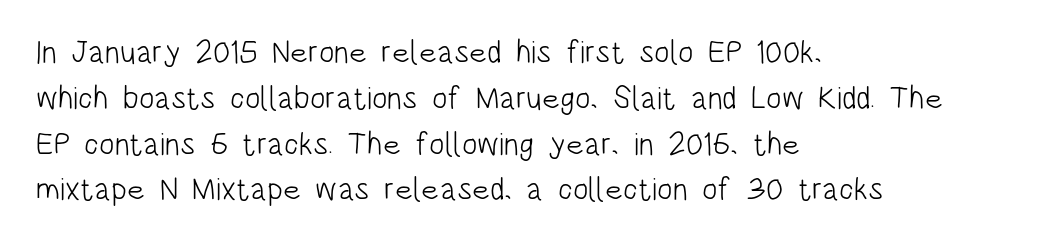
The image shows 32 px light, condensed sans-serif type, upright; set left-aligned, normal line spacing (1.43x), normal letter spacing, not underlined; low stroke contrast and a large x-height.
